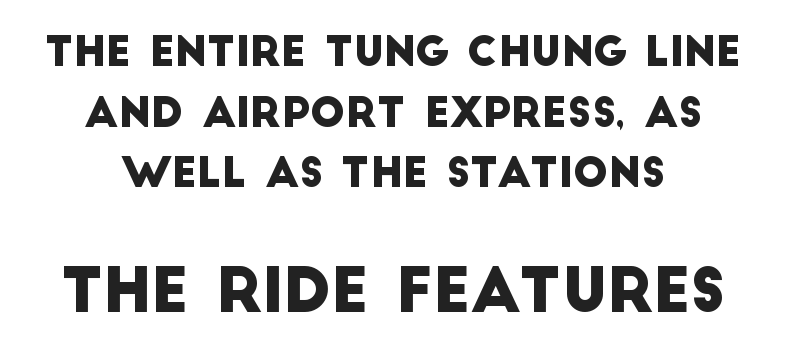
Standard letterfit; no display-style spreading of the glyphs. Classification — sans serif. Looks like regular typesetting: each glyph gets only the width it needs. Every row of glyphs is offset so its center matches the block's center. Just letters on the line, the space beneath them empty.
